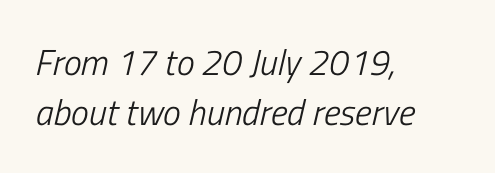
The image shows 36 px light, condensed type, italic (leaning right); set left-aligned, normal line spacing (1.38x), normal letter spacing, not underlined; low stroke contrast and a medium x-height.
